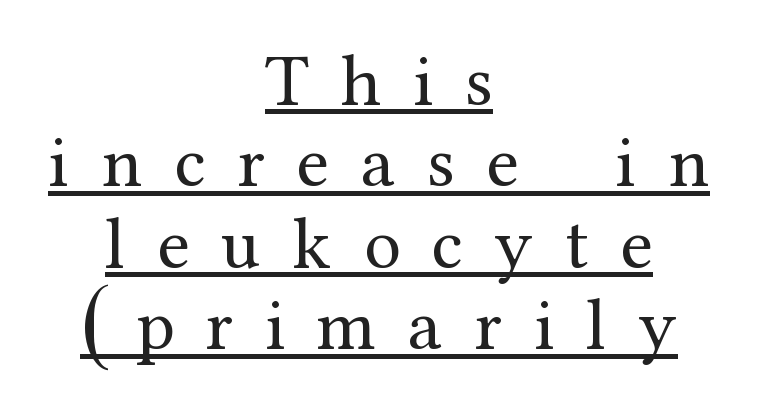
Q: Is the text bold? A: No.
Q: Is the text italic (slanted)? A: No, it is upright.
Q: Is the typeface a serif or a sans-serif typeface? A: Serif.
Q: Is the text underlined? A: Yes.
Q: How is the paragraph aligned? A: Centered.
Q: Is the spacing between letters normal or unusually wide? A: Unusually wide.
Q: Is the spacing between lines tight, normal or loose? A: Tight.
Q: Width (condensed, normal, or wide)? A: Normal.
Q: Stroke contrast? A: Medium.
Q: x-height? A: Medium.
Q: Monospaced? A: No.
